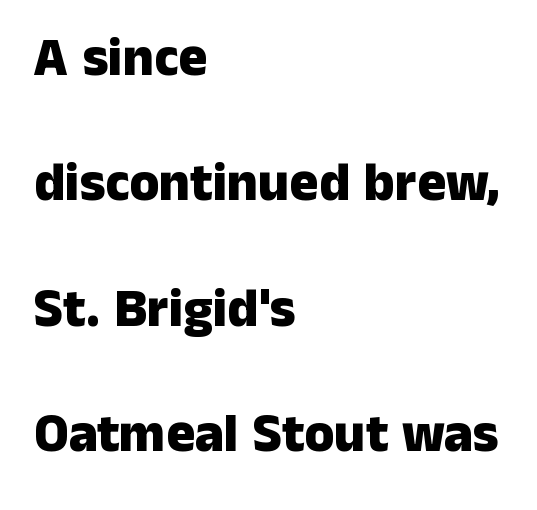
Q: Is the text bold? A: Yes.
Q: Is the text italic (slanted)? A: No, it is upright.
Q: Is the typeface a serif or a sans-serif typeface? A: Sans-serif.
Q: Is the text underlined? A: No.
Q: How is the paragraph aligned? A: Left-aligned.
Q: Is the spacing between letters normal or unusually wide? A: Normal.
Q: Is the spacing between lines tight, normal or loose? A: Loose.
Q: Width (condensed, normal, or wide)? A: Normal.
Q: Stroke contrast? A: Low.
Q: x-height? A: Medium.
Q: Monospaced? A: No.
